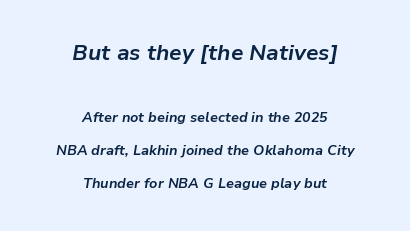
Q: Is the text bold? A: Yes.
Q: Is the text italic (slanted)? A: Yes, it leans right by about 9 degrees.
Q: Is the text underlined? A: No.
Q: How is the paragraph aligned? A: Centered.
Q: Is the spacing between letters normal or unusually wide? A: Normal.
Q: Is the spacing between lines tight, normal or loose? A: Loose.
Q: Which block of text is set in a larger size, the first (top) or the second (bottom)? A: The first (top) one.
